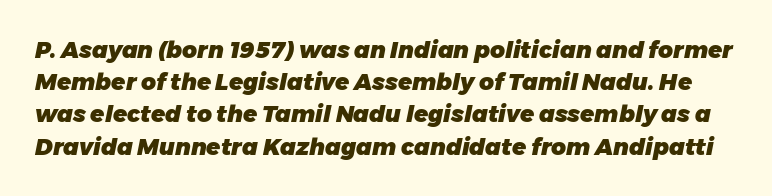
{"italic": "yes", "lean": "right", "slant_degrees": 11, "bold": "yes", "underline": "no", "line_spacing": "normal", "line_spacing_ratio": 1.4, "letter_spacing": "normal", "letter_spacing_em": 0.0, "glyph_px": 23}
